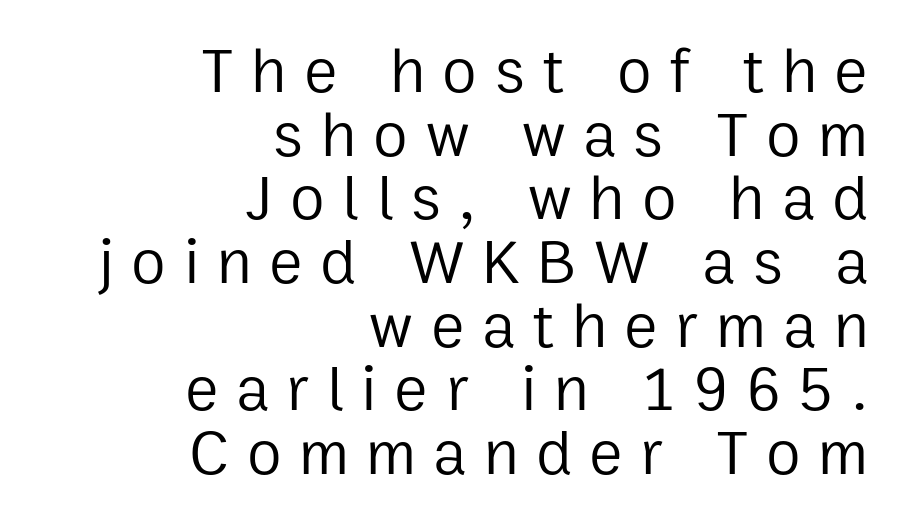
The image shows 63 px regular-weight sans-serif type, upright; set right-aligned, tight line spacing (1.01x), unusually wide letter spacing (+0.28 em), not underlined; low stroke contrast and a medium x-height.
